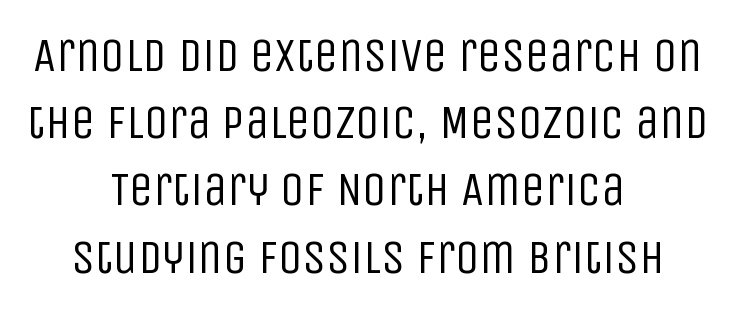
{"serif": "no", "italic": "no", "bold": "no", "weight": "regular", "width": "condensed", "stroke_contrast": "low", "x_height": "large", "monospaced": "no", "underline": "no", "align": "center", "line_spacing": "normal", "line_spacing_ratio": 1.4, "letter_spacing": "normal", "letter_spacing_em": 0.0, "glyph_px": 48}
